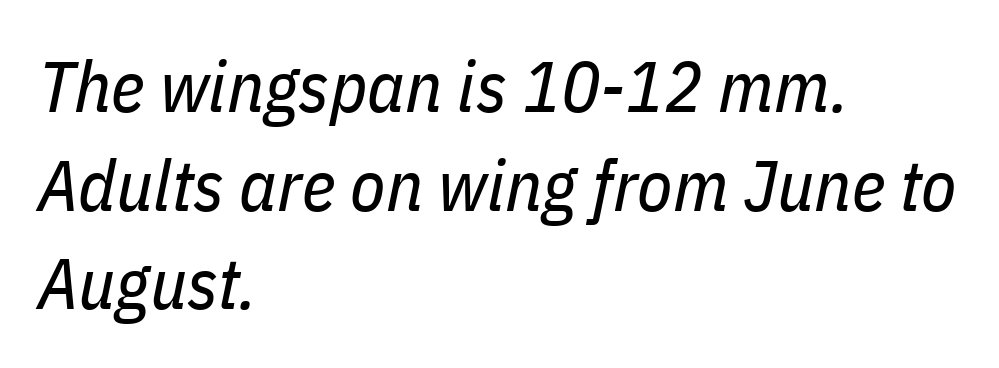
Q: Is the text bold? A: No.
Q: Is the text italic (slanted)? A: Yes, it leans right by about 11 degrees.
Q: Is the text underlined? A: No.
Q: How is the paragraph aligned? A: Left-aligned.
Q: Is the spacing between letters normal or unusually wide? A: Normal.
Q: Is the spacing between lines tight, normal or loose? A: Normal.
Q: Width (condensed, normal, or wide)? A: Condensed.
Q: Stroke contrast? A: Low.
Q: x-height? A: Medium.
Q: Monospaced? A: No.
